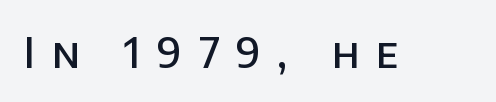
Q: Is the text bold? A: Semi-bold.
Q: Is the text italic (slanted)? A: No, it is upright.
Q: Is the typeface a serif or a sans-serif typeface? A: Sans-serif.
Q: Is the text underlined? A: No.
Q: Is the spacing between letters normal or unusually wide? A: Unusually wide.
Q: Width (condensed, normal, or wide)? A: Normal.
Q: Stroke contrast? A: Low.
Q: x-height? A: Large.
Q: Monospaced? A: No.
